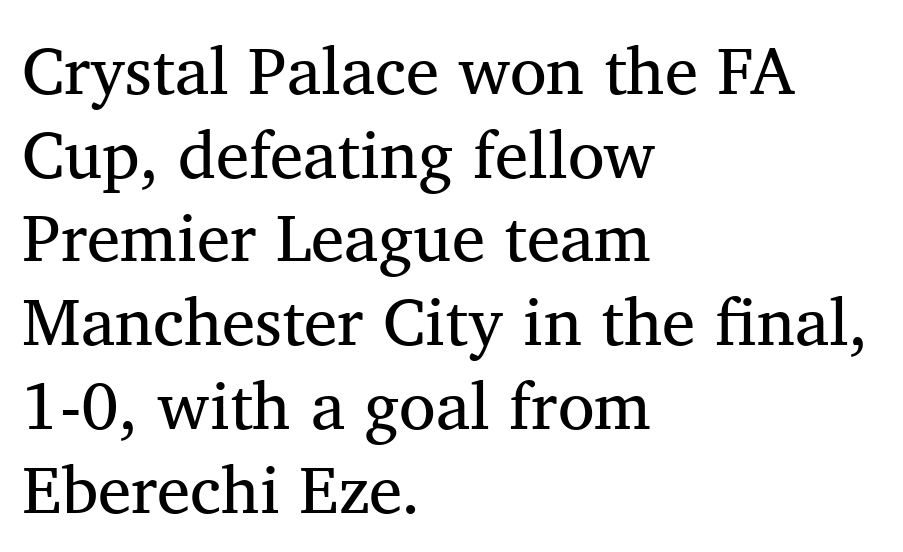
{"serif": "yes", "italic": "no", "bold": "no", "weight": "regular", "width": "normal", "stroke_contrast": "medium", "x_height": "medium", "monospaced": "no", "underline": "no", "align": "left", "line_spacing": "normal", "line_spacing_ratio": 1.25, "letter_spacing": "normal", "letter_spacing_em": 0.0, "glyph_px": 67}
